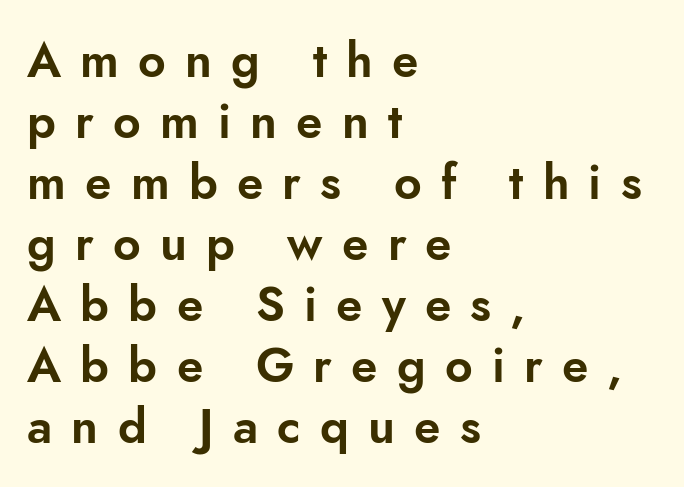
{"serif": "no", "italic": "no", "width": "normal", "stroke_contrast": "low", "x_height": "small", "monospaced": "no", "underline": "no", "align": "left", "line_spacing": "normal", "line_spacing_ratio": 1.27, "letter_spacing": "wide", "letter_spacing_em": 0.4, "glyph_px": 48}
